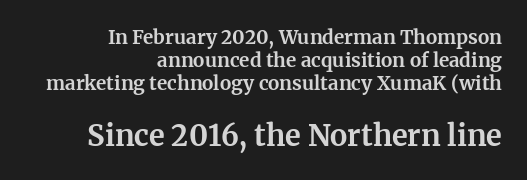
{"serif": "yes", "italic": "no", "bold": "yes", "weight": "bold", "width": "normal", "stroke_contrast": "medium", "x_height": "medium", "monospaced": "no", "underline": "no", "align": "right", "line_spacing_ratio": 1.21, "letter_spacing": "normal", "letter_spacing_em": 0.0, "larger_block": "second", "size_ratio": 1.53, "glyph_px": 29}
